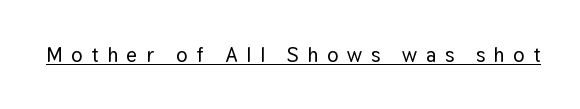
Q: Is the text italic (slanted)? A: No, it is upright.
Q: Is the text underlined? A: Yes.
Q: Is the spacing between letters normal or unusually wide? A: Unusually wide.
